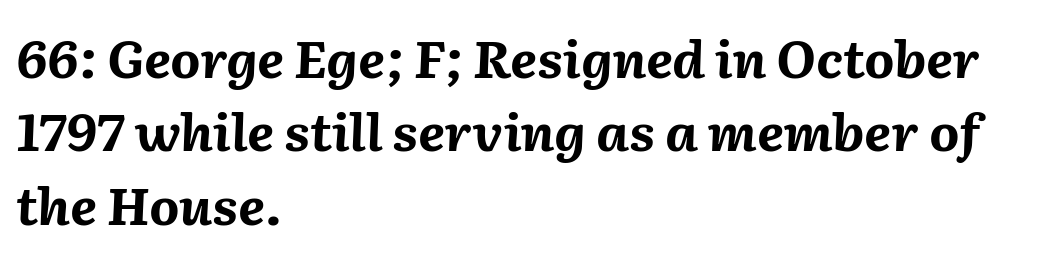
The image shows 52 px bold type, italic (leaning right); set left-aligned, normal line spacing (1.41x), normal letter spacing, not underlined; medium stroke contrast and a medium x-height.
